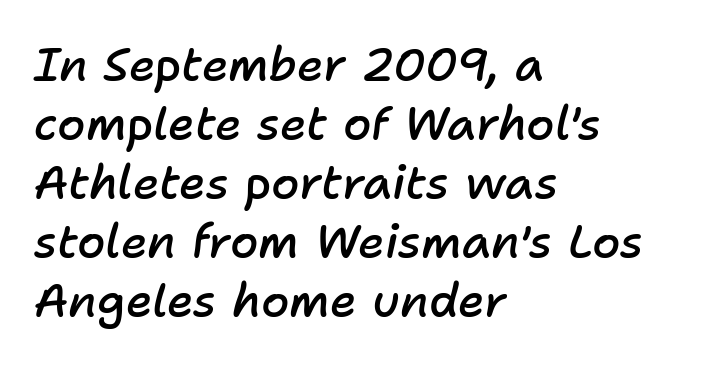
{"italic": "yes", "lean": "right", "slant_degrees": 11, "bold": "semi", "weight": "semibold", "width": "normal", "stroke_contrast": "low", "x_height": "medium", "monospaced": "no", "underline": "no", "align": "left", "line_spacing": "normal", "line_spacing_ratio": 1.28, "letter_spacing": "normal", "letter_spacing_em": 0.0, "glyph_px": 46}
